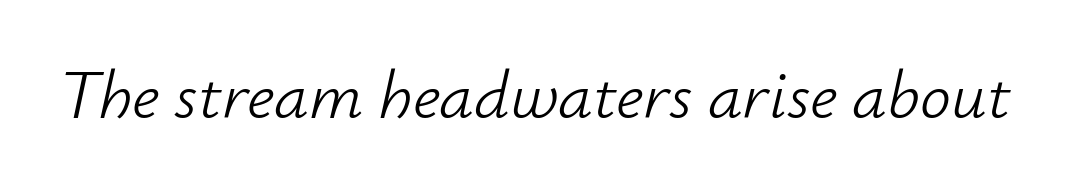
The image shows 69 px light type, italic (leaning right); set normal letter spacing, not underlined; low stroke contrast and a small x-height.
